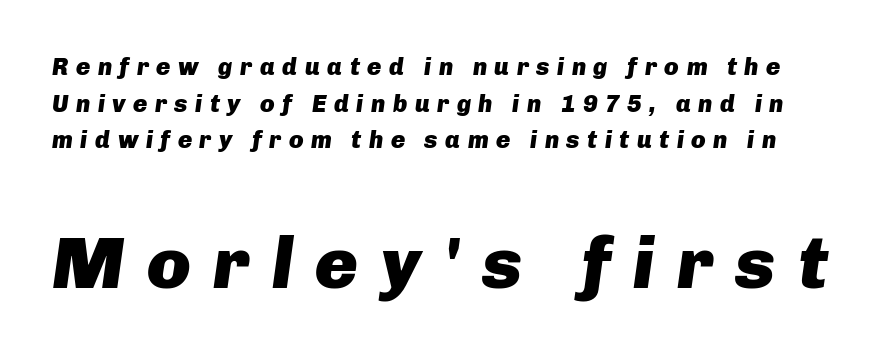
Q: Is the text bold? A: Yes.
Q: Is the text italic (slanted)? A: Yes, it leans right by about 8 degrees.
Q: Is the text underlined? A: No.
Q: Is the spacing between letters normal or unusually wide? A: Unusually wide.
Q: Is the spacing between lines tight, normal or loose? A: Normal.
Q: Which block of text is set in a larger size, the first (top) or the second (bottom)? A: The second (bottom) one.
Q: Width (condensed, normal, or wide)? A: Normal.
Q: Stroke contrast? A: Low.
Q: x-height? A: Medium.
Q: Monospaced? A: No.
